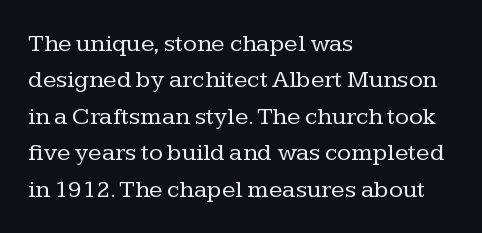
The image shows 25 px text type, upright; set left-aligned, normal line spacing (1.46x), normal letter spacing, not underlined.
